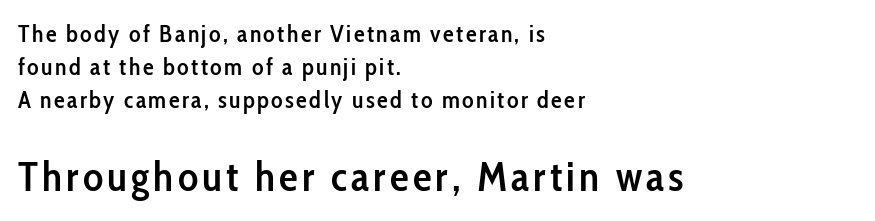
The face used here appears at its bigger size in the lower chunk. Note the varied advance widths — an 'i' is clearly narrower than an 'm'. Horizontal bands of white between lines are of average thickness. Teacher's note: observe the even left margin — that is flush-left alignment.
